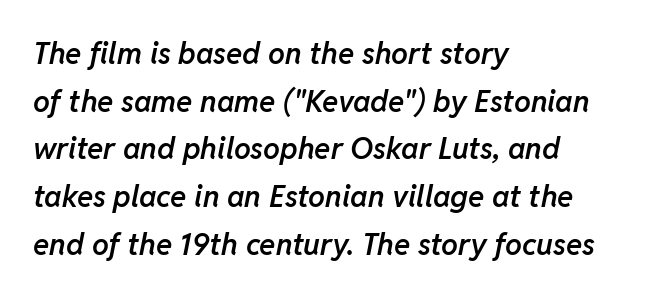
Compared with a centered layout, this one pins lines to the left instead. This rendering leaves character spacing at its baseline value. This sample has the flowing, uneven cadence of proportional lettering. Bold? Not quite — semibold, heavier than regular but stopping short. Type without underlining. Italic? Definitely — the glyphs are oblique.
